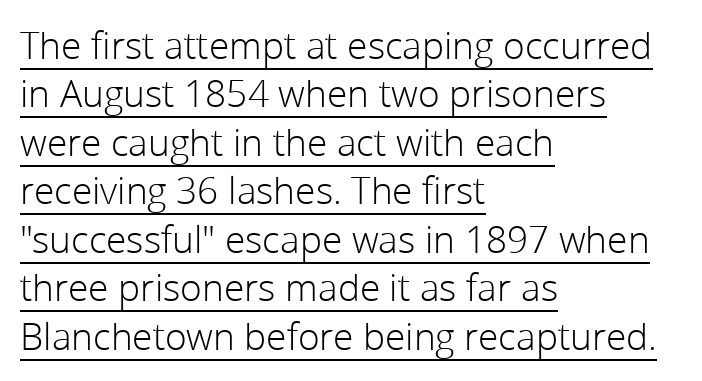
{"serif": "no", "italic": "no", "bold": "no", "weight": "light", "width": "normal", "stroke_contrast": "low", "x_height": "medium", "monospaced": "no", "underline": "yes", "align": "left", "line_spacing": "normal", "line_spacing_ratio": 1.31, "letter_spacing": "normal", "letter_spacing_em": 0.0, "glyph_px": 37}
